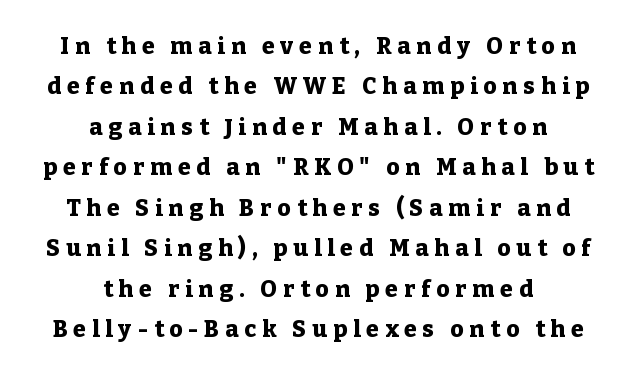
Caption: multi-line text, centered on the measure. Descenders are the only things crossing below the line. Students, note that the glyphs here are deliberately spaced far apart. Weight: bold. Posture: straight, roman, zero tilt.
